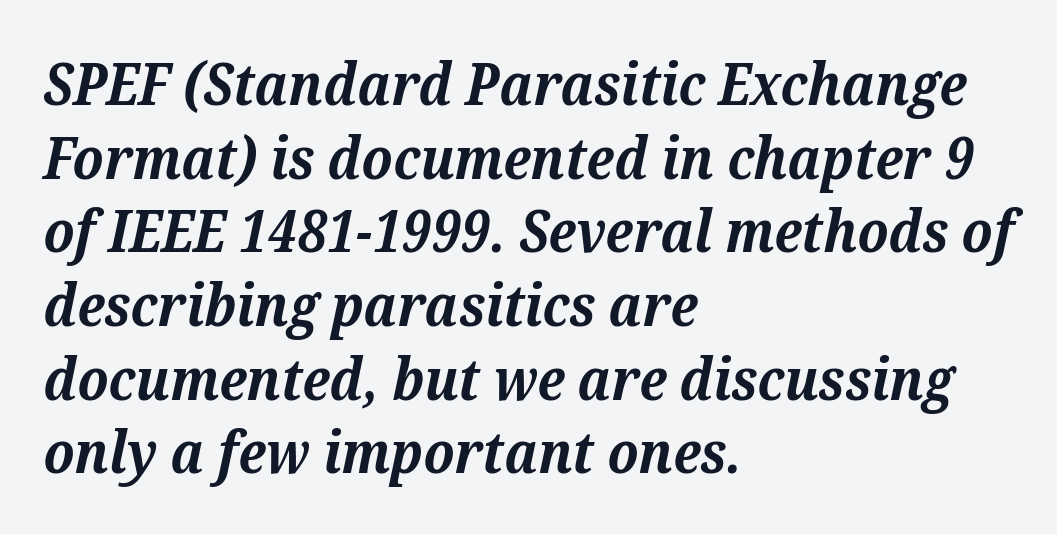
The image shows 58 px bold serif type, italic (leaning right); set left-aligned, normal line spacing (1.27x), normal letter spacing, not underlined; medium stroke contrast and a medium x-height.
